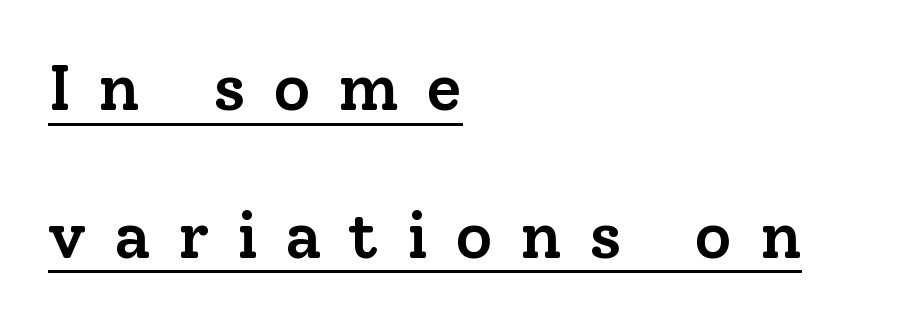
{"serif": "yes", "italic": "no", "bold": "semi", "weight": "semibold", "width": "normal", "stroke_contrast": "low", "x_height": "medium", "monospaced": "no", "underline": "yes", "align": "left", "line_spacing": "loose", "line_spacing_ratio": 2.27, "letter_spacing": "wide", "letter_spacing_em": 0.42, "glyph_px": 65}
